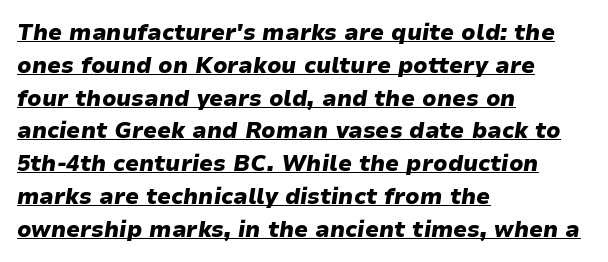
{"italic": "yes", "lean": "right", "slant_degrees": 9, "bold": "yes", "underline": "yes", "align": "left", "line_spacing": "normal", "line_spacing_ratio": 1.49, "letter_spacing": "normal", "letter_spacing_em": 0.0, "glyph_px": 22}
